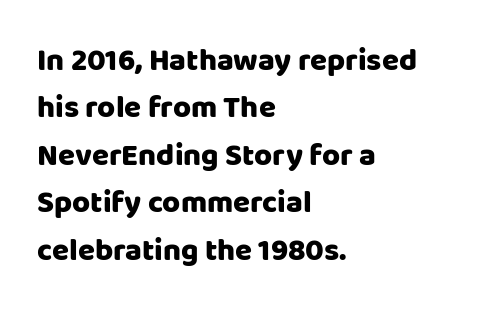
The image shows 31 px heavy sans-serif type, upright; set left-aligned, normal line spacing (1.53x), normal letter spacing, not underlined; low stroke contrast and a large x-height.
